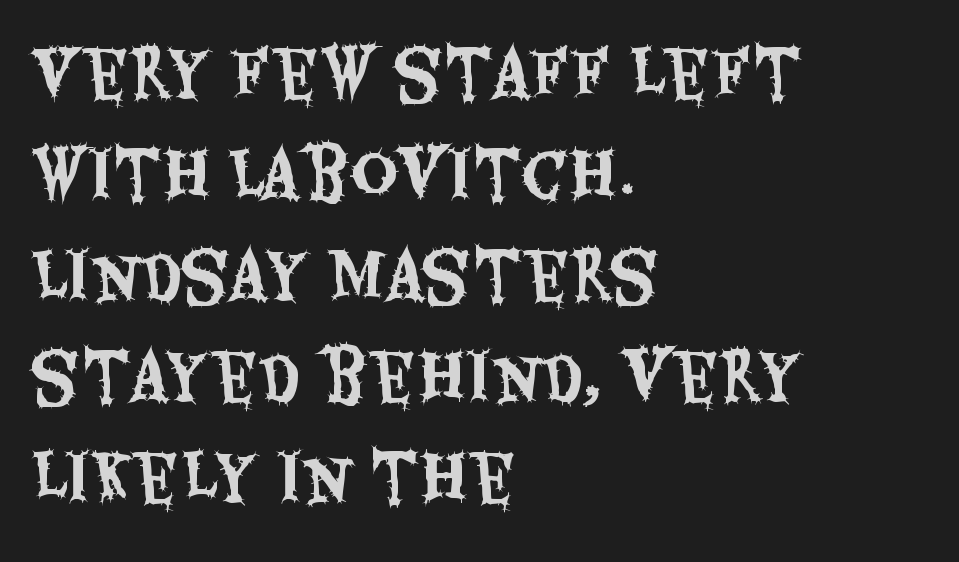
Q: Is the text italic (slanted)? A: No, it is upright.
Q: Is the typeface a serif or a sans-serif typeface? A: Sans-serif.
Q: Is the text underlined? A: No.
Q: How is the paragraph aligned? A: Left-aligned.
Q: Is the spacing between letters normal or unusually wide? A: Normal.
Q: Is the spacing between lines tight, normal or loose? A: Normal.
Q: Width (condensed, normal, or wide)? A: Condensed.
Q: Stroke contrast? A: Medium.
Q: x-height? A: Large.
Q: Monospaced? A: No.
